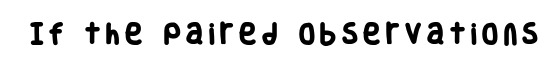
Quick note: underline off. Bold? Absolutely — the strokes are thick and heavy. Spacing between characters has been opened up far beyond the box default.
